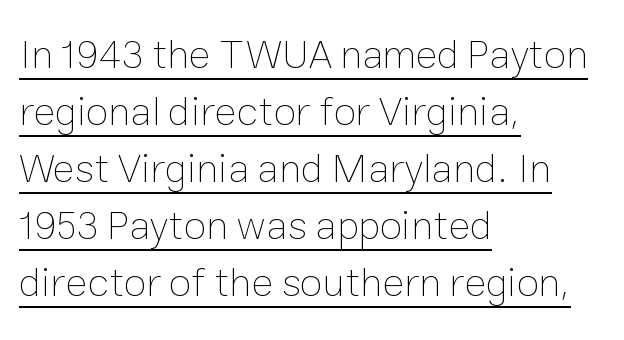
The image shows 41 px thin type, upright; set left-aligned, normal line spacing (1.39x), normal letter spacing, underlined; low stroke contrast and a medium x-height.
